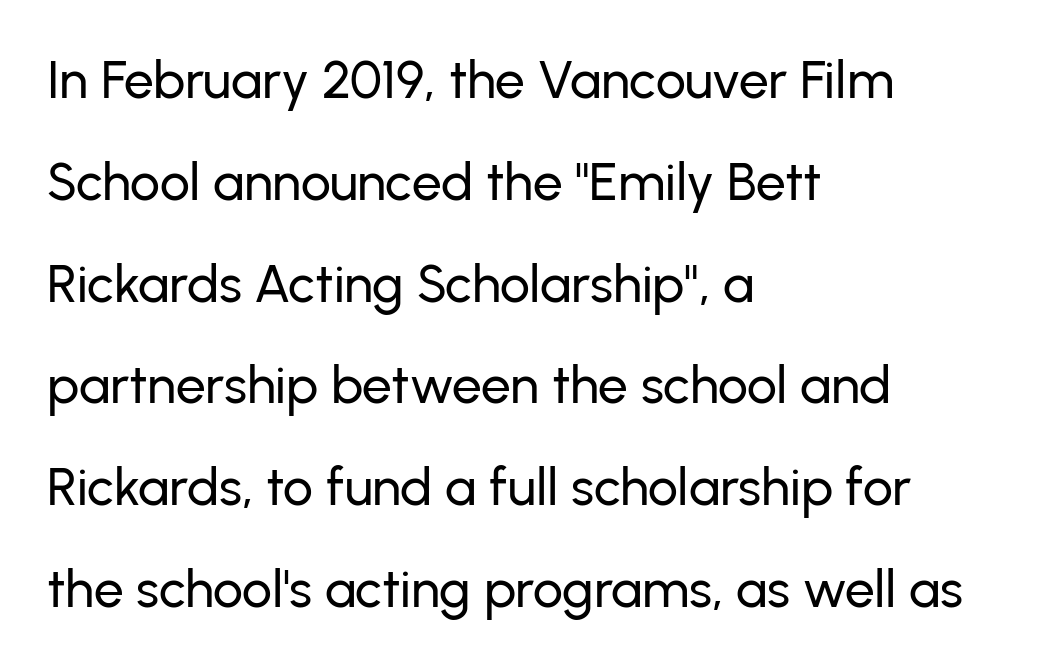
This rendering leaves character spacing at its baseline value. Each letter keeps its own natural width here, so spacing adapts to shape. Vertically, the passage feels expansive, rows floating well apart. The typeface chosen for these lines omits serifs.
